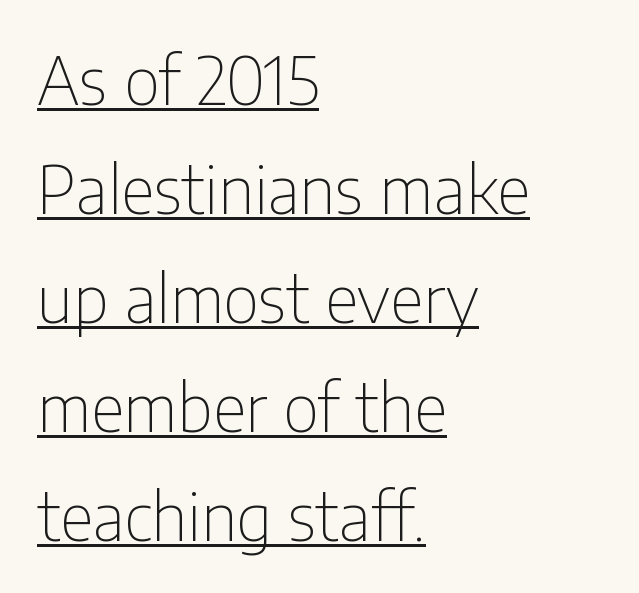
Q: Is the text bold? A: No.
Q: Is the text italic (slanted)? A: No, it is upright.
Q: Is the typeface a serif or a sans-serif typeface? A: Sans-serif.
Q: Is the text underlined? A: Yes.
Q: How is the paragraph aligned? A: Left-aligned.
Q: Is the spacing between letters normal or unusually wide? A: Normal.
Q: Is the spacing between lines tight, normal or loose? A: Normal.
Q: Width (condensed, normal, or wide)? A: Condensed.
Q: Stroke contrast? A: Low.
Q: x-height? A: Medium.
Q: Monospaced? A: No.
